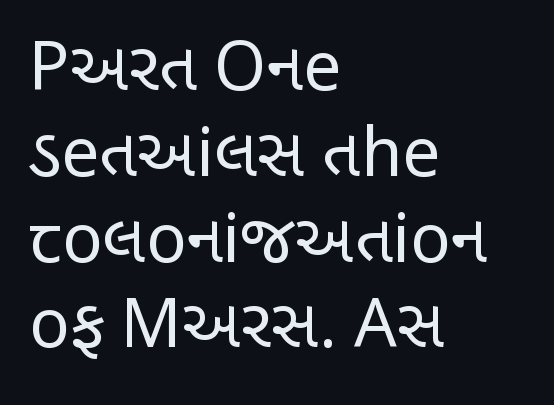
{"serif": "no", "italic": "no", "bold": "no", "weight": "regular", "width": "condensed", "stroke_contrast": "low", "x_height": "large", "monospaced": "no", "underline": "no", "align": "left", "line_spacing": "normal", "line_spacing_ratio": 1.28, "letter_spacing": "normal", "letter_spacing_em": 0.0, "glyph_px": 67}
